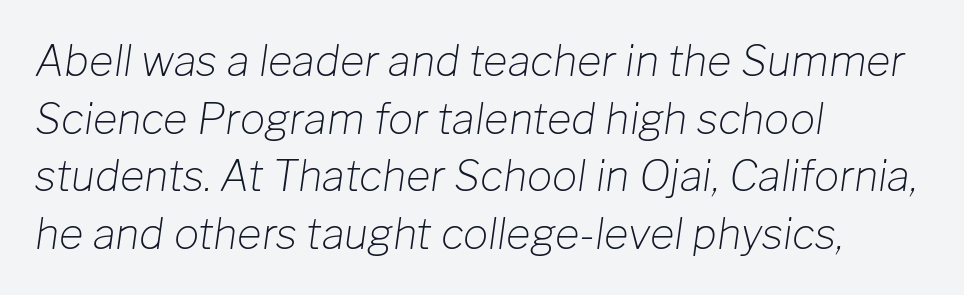
The image shows 42 px light type, italic (leaning right); set left-aligned, normal line spacing (1.37x), normal letter spacing, not underlined; low stroke contrast and a medium x-height.
